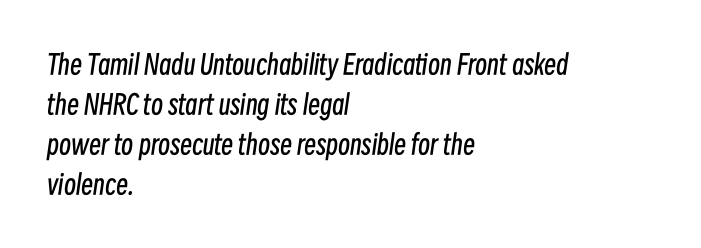
Q: Is the text bold? A: No.
Q: Is the text italic (slanted)? A: Yes, it leans right by about 8 degrees.
Q: Is the text underlined? A: No.
Q: How is the paragraph aligned? A: Left-aligned.
Q: Is the spacing between letters normal or unusually wide? A: Normal.
Q: Is the spacing between lines tight, normal or loose? A: Normal.
